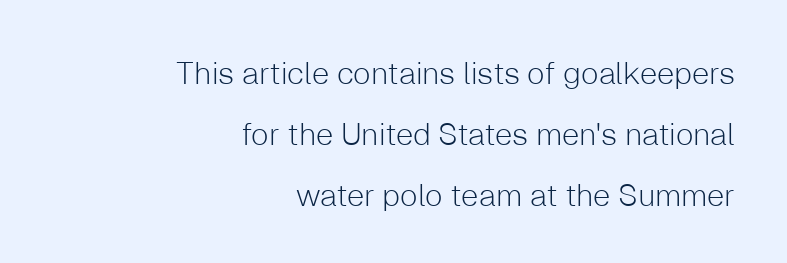
The letters sit at their default tracking, neither squeezed nor spread. These lines are rendered in a variable-pitch font. A typesetter would mark this as roman, not italic. Baseline-to-baseline distance is far greater than the letter height. A clean baseline with only descenders dipping below it. The characters are drawn with everyday or finer stroke widths.
